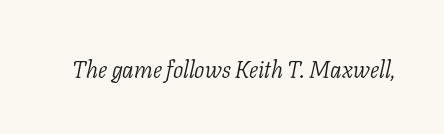
The strokes carry an ordinary text weight at most. Has an underline been added? It has not. Tracking here is standard; glyphs follow each other at the usual distance. Posture: slanted.
